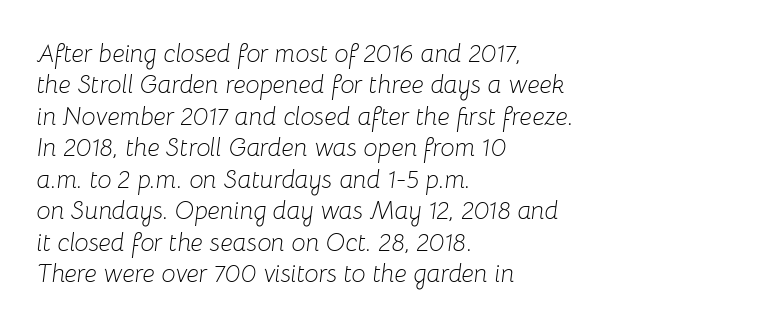
The image shows 25 px text type, italic (leaning right); set left-aligned, normal line spacing (1.26x), normal letter spacing, not underlined.
